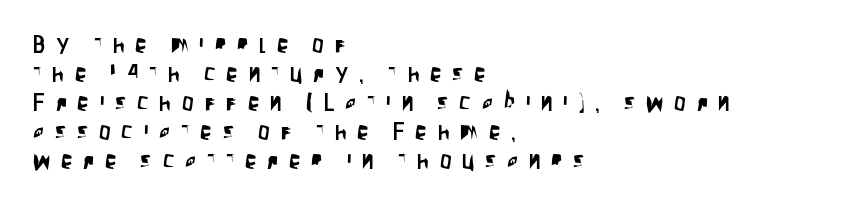
The image shows 23 px text type, upright; set left-aligned, normal line spacing (1.26x), unusually wide letter spacing (+0.47 em), not underlined.
